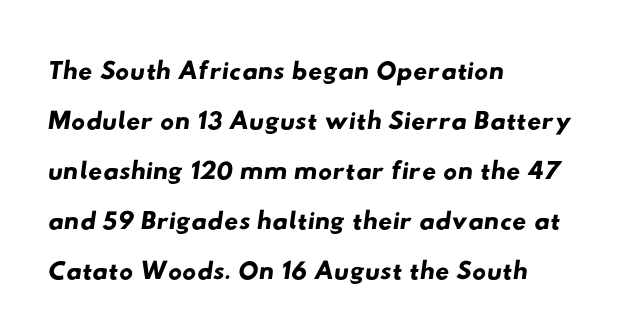
The image shows 39 px wide sans-serif type; set left-aligned, normal line spacing (1.28x), normal letter spacing, not underlined; low stroke contrast and a small x-height.
